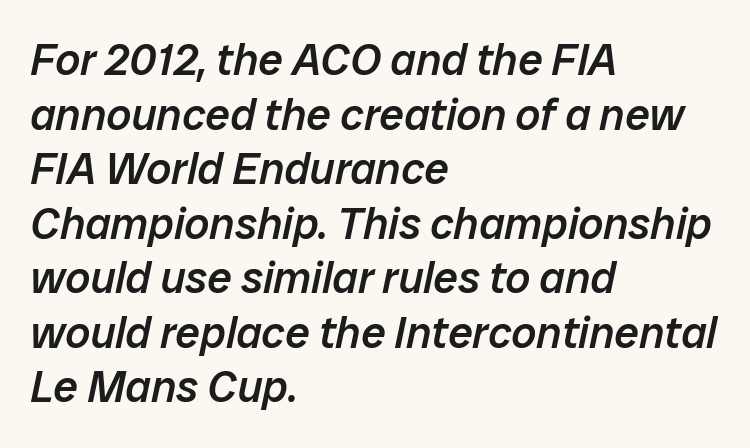
The image shows 44 px semibold type, italic (leaning right); set left-aligned, line spacing 1.24x, normal letter spacing, not underlined; low stroke contrast and a medium x-height.
